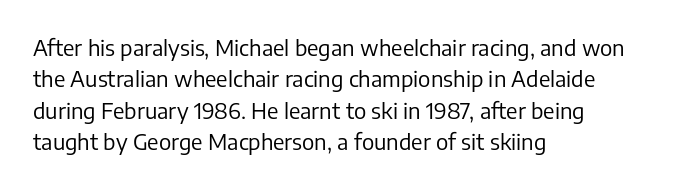
The image shows 22 px text type, upright; set left-aligned, normal line spacing (1.43x), normal letter spacing, not underlined.
